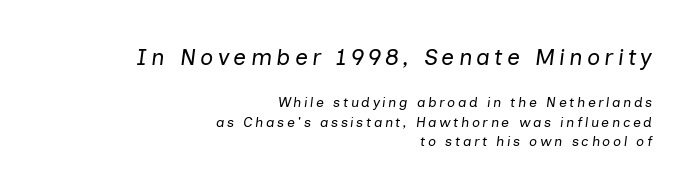
{"italic": "yes", "lean": "right", "slant_degrees": 7, "bold": "no", "underline": "no", "align": "right", "line_spacing": "normal", "line_spacing_ratio": 1.39, "larger_block": "first", "size_ratio": 1.64, "glyph_px": 23}
